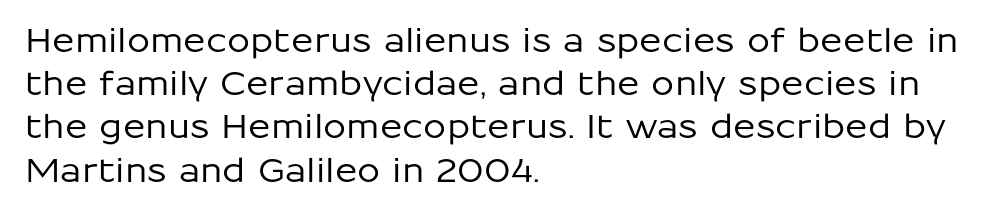
Q: Is the text italic (slanted)? A: No, it is upright.
Q: Is the typeface a serif or a sans-serif typeface? A: Sans-serif.
Q: Is the text underlined? A: No.
Q: How is the paragraph aligned? A: Left-aligned.
Q: Is the spacing between letters normal or unusually wide? A: Normal.
Q: Is the spacing between lines tight, normal or loose? A: Normal.
Q: Width (condensed, normal, or wide)? A: Normal.
Q: Stroke contrast? A: Low.
Q: x-height? A: Medium.
Q: Monospaced? A: No.
